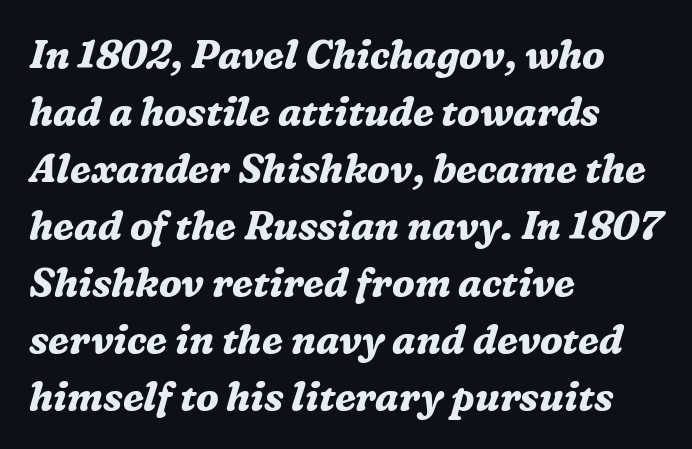
An italicized treatment has been applied to the whole sample. A bare baseline throughout the passage. These lines sit exactly where default settings would place them. Small tapered or slab feet sit at the stroke ends, so this counts as serif.
